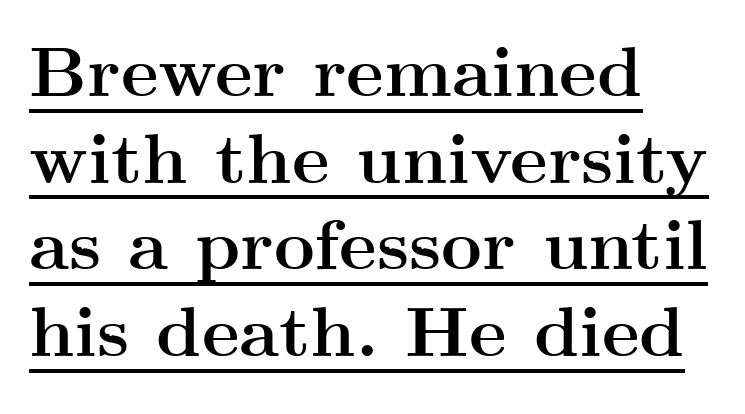
Q: Is the text bold? A: Yes.
Q: Is the text italic (slanted)? A: No, it is upright.
Q: Is the typeface a serif or a sans-serif typeface? A: Serif.
Q: Is the text underlined? A: Yes.
Q: How is the paragraph aligned? A: Left-aligned.
Q: Is the spacing between letters normal or unusually wide? A: Normal.
Q: Width (condensed, normal, or wide)? A: Wide.
Q: Stroke contrast? A: Medium.
Q: x-height? A: Small.
Q: Monospaced? A: No.
